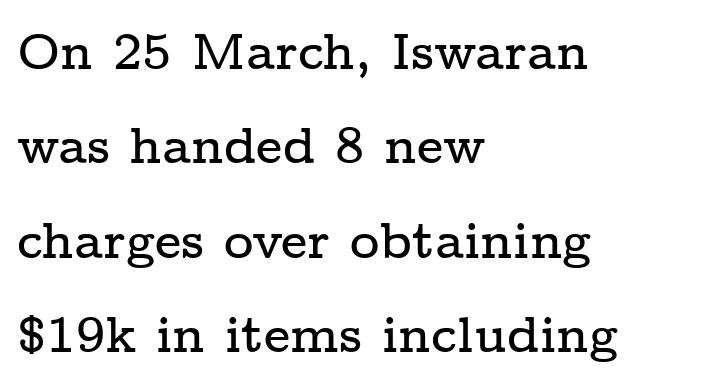
Q: Is the text italic (slanted)? A: No, it is upright.
Q: Is the typeface a serif or a sans-serif typeface? A: Serif.
Q: Is the text underlined? A: No.
Q: How is the paragraph aligned? A: Left-aligned.
Q: Is the spacing between letters normal or unusually wide? A: Normal.
Q: Width (condensed, normal, or wide)? A: Wide.
Q: Stroke contrast? A: Low.
Q: x-height? A: Medium.
Q: Monospaced? A: No.
